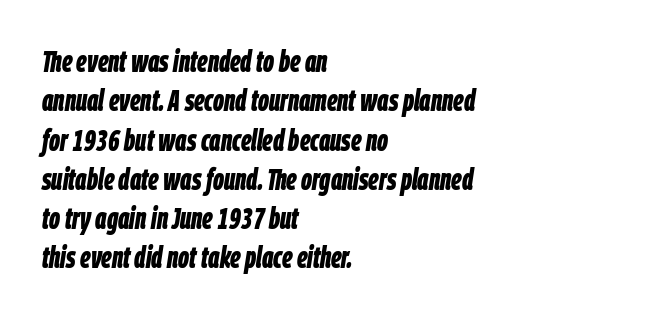
The face used here is proportionally spaced, like ordinary book or web type. One-word summary of the alignment: left. Short note: letters normally spaced. Summary of weight: heavy, a full bold. The space directly below the letters is spotless.
